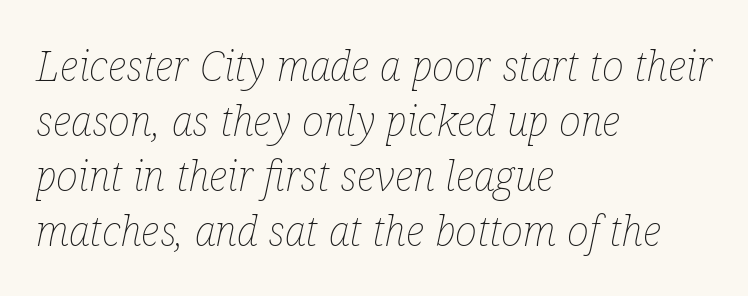
The image shows 42 px thin, condensed type, italic (leaning right); set left-aligned, normal line spacing (1.31x), normal letter spacing, not underlined; low stroke contrast and a medium x-height.
